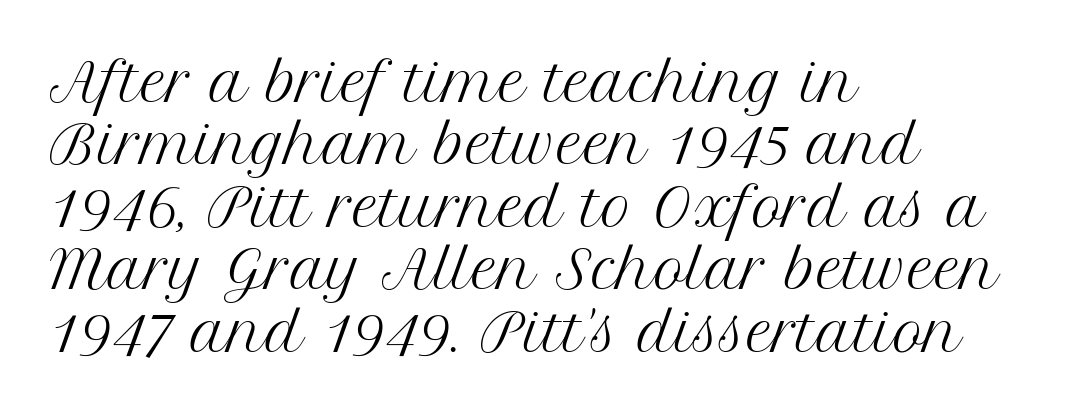
{"bold": "no", "weight": "regular", "width": "normal", "stroke_contrast": "medium", "x_height": "medium", "monospaced": "no", "underline": "no", "align": "left", "line_spacing_ratio": 1.2, "letter_spacing": "normal", "letter_spacing_em": 0.0, "glyph_px": 52}
